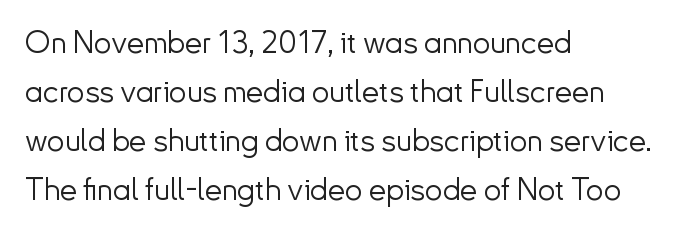
The image shows 31 px light sans-serif type, upright; set left-aligned, normal line spacing (1.58x), normal letter spacing, not underlined; low stroke contrast and a small x-height.
